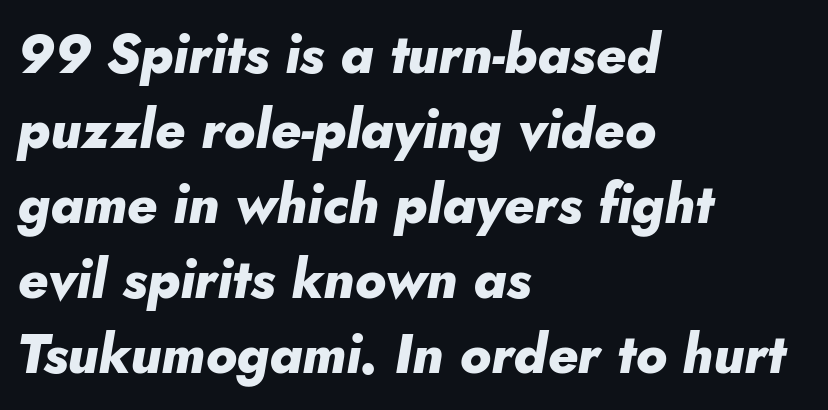
The image shows 54 px heavy type, italic (leaning right); set left-aligned, normal line spacing (1.39x), normal letter spacing, not underlined; low stroke contrast and a small x-height.
